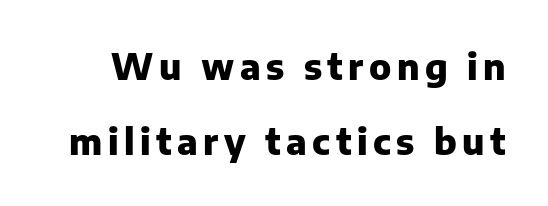
Emphasis by weight is at full strength: bold. Look at the bottom of the vertical strokes: they stop flat, with no serifs. Here the designer chose a conventional face with non-uniform glyph widths. The passage shown stacks its lines with a broad gap. The strip under each line holds only bare page. These lines were composed using upright roman letters.
